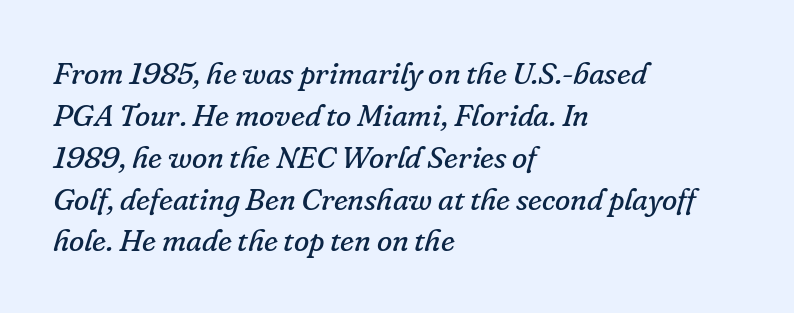
{"serif": "yes", "italic": "yes", "lean": "right", "slant_degrees": 16, "bold": "no", "weight": "regular", "width": "normal", "stroke_contrast": "low", "x_height": "small", "monospaced": "no", "underline": "no", "align": "left", "line_spacing": "normal", "line_spacing_ratio": 1.35, "letter_spacing": "normal", "letter_spacing_em": 0.0, "glyph_px": 31}
